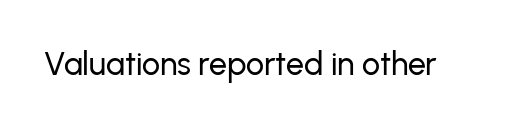
Rendered with straight, roman letterforms. You could not count columns in this text — the font is proportionally spaced. Rule under the text: the space is simply empty. The letters carry no serifs — their stems end cleanly without finishing strokes. This sample uses plain, unmodified letter spacing.
